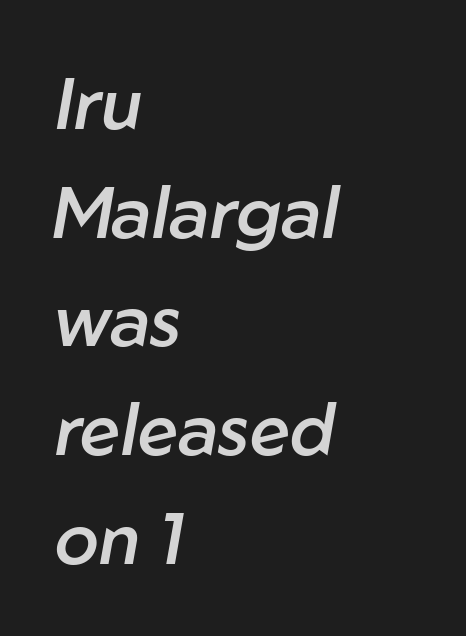
{"italic": "yes", "lean": "right", "slant_degrees": 10, "bold": "semi", "weight": "semibold", "width": "normal", "stroke_contrast": "low", "x_height": "medium", "monospaced": "no", "underline": "no", "align": "left", "line_spacing": "normal", "line_spacing_ratio": 1.51, "letter_spacing": "normal", "letter_spacing_em": 0.0, "glyph_px": 72}
